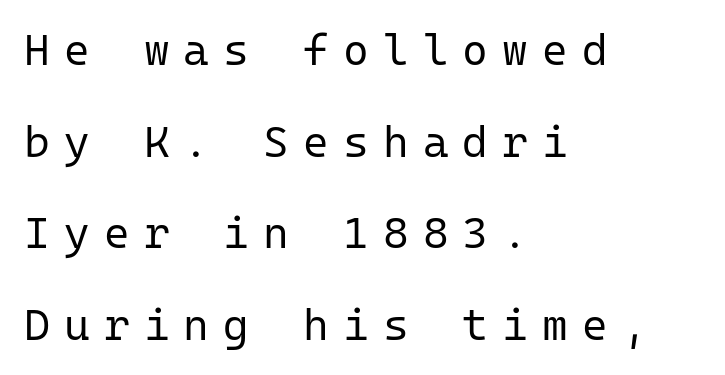
The image shows 44 px regular-weight sans-serif type, upright, monospaced; set left-aligned, loose line spacing (2.08x), unusually wide letter spacing (+0.32 em), not underlined; low stroke contrast and a medium x-height.
